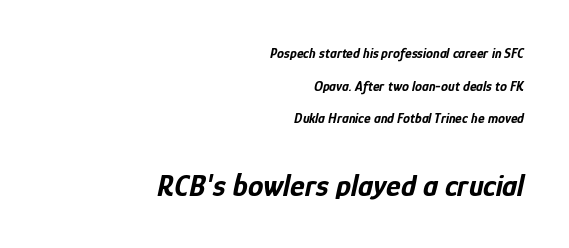
The image shows 31 px bold, condensed type, italic (leaning right); set right-aligned, loose line spacing (2.33x), normal letter spacing, not underlined; the second (bottom) block is 2.21x larger; low stroke contrast and a medium x-height.
